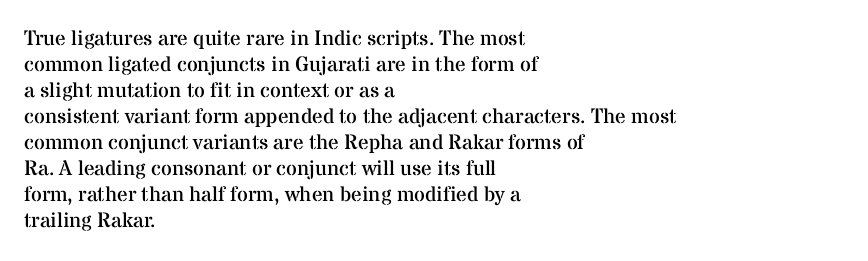
Q: Is the text bold? A: No.
Q: Is the text italic (slanted)? A: No, it is upright.
Q: Is the text underlined? A: No.
Q: How is the paragraph aligned? A: Left-aligned.
Q: Is the spacing between letters normal or unusually wide? A: Normal.
